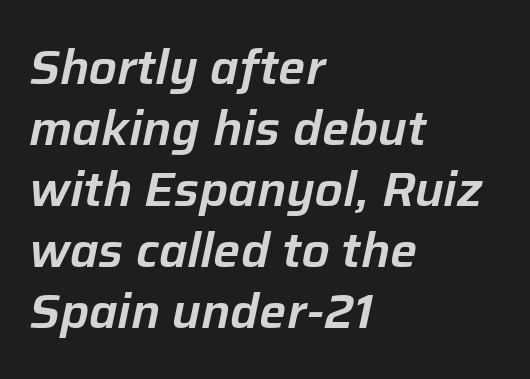
Varying glyph widths throughout — classic text-font behaviour. Line beginnings align vertically; line endings do not. Each row of text sits above clean, open space. The letters are slanted; this is an italic face. Whoever set this chose a conventional vertical rhythm.
